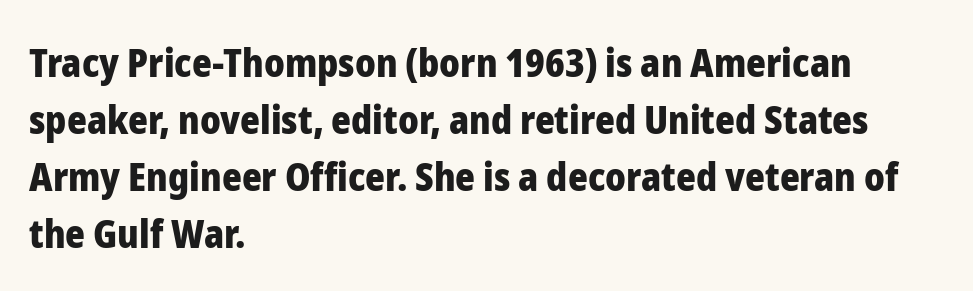
The strokes are fattened all the way to bold. Only glyphs here, with clear space below each row. Is the letter spacing exaggerated? No — it looks like the ordinary default. You could not count columns in this text — the font is proportionally spaced. To sum up the face: it is a sans, with no serifs. Alignment: flush left.
